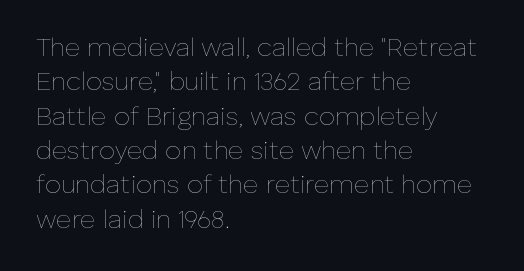
The image shows 26 px text type, upright; set left-aligned, normal line spacing (1.32x), normal letter spacing, not underlined.
